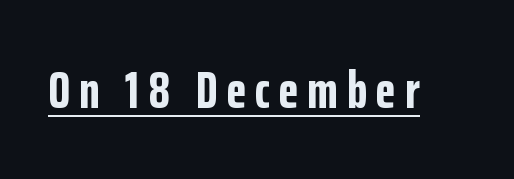
In terms of posture, this sample is upright. The string is rendered with underlining switched on. Weight check: bold — yes, fully. Is this a fixed-width face? No — the glyphs have proportional, varying widths.
